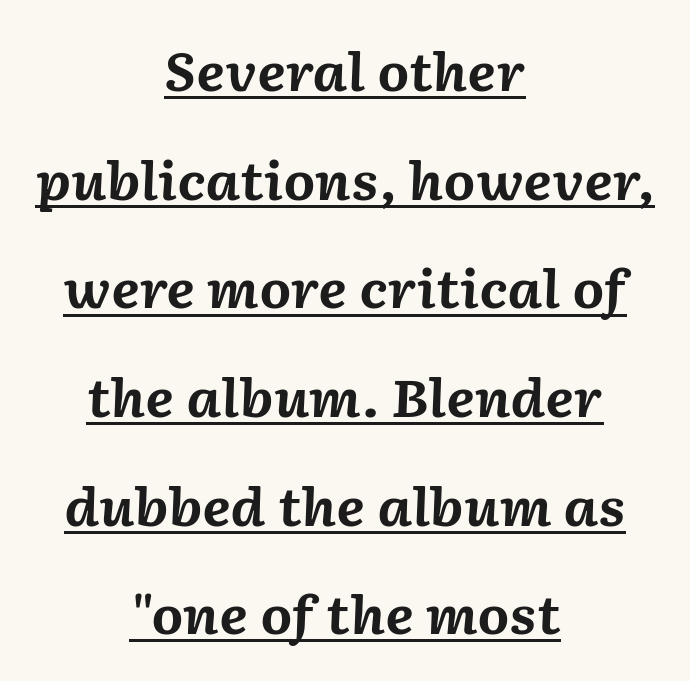
Q: Is the text bold? A: Yes.
Q: Is the text italic (slanted)? A: Yes, it leans right by about 2 degrees.
Q: Is the text underlined? A: Yes.
Q: How is the paragraph aligned? A: Centered.
Q: Is the spacing between letters normal or unusually wide? A: Normal.
Q: Is the spacing between lines tight, normal or loose? A: Loose.
Q: Width (condensed, normal, or wide)? A: Normal.
Q: Stroke contrast? A: Medium.
Q: x-height? A: Medium.
Q: Monospaced? A: No.
